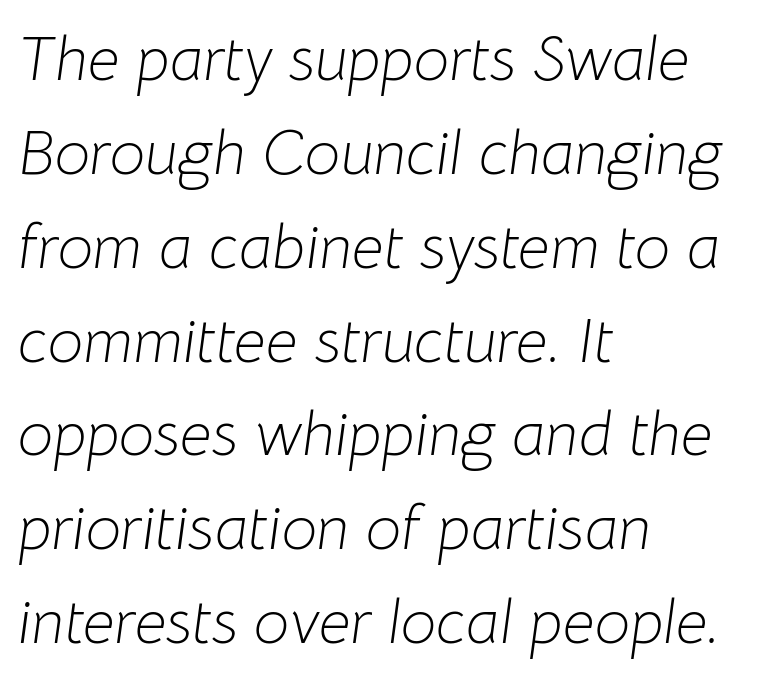
Underline: absent. Spacing verdict: proportional, widths tailored to each character. You could call the tracking neutral — neither tight nor loose. Heft: none added — not bold. Leftover space on each line is placed entirely after the last word. One glance says typical: line gaps are just what's usual.
